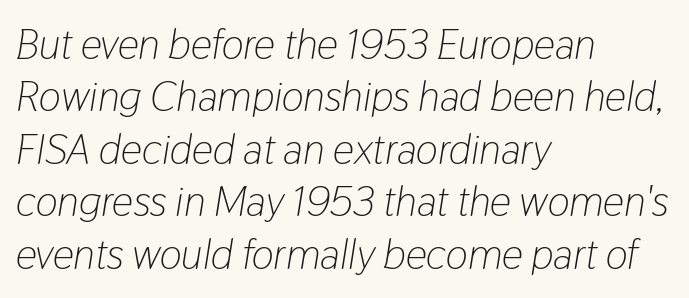
Q: Is the text bold? A: No.
Q: Is the text italic (slanted)? A: Yes, it leans right by about 9 degrees.
Q: Is the text underlined? A: No.
Q: How is the paragraph aligned? A: Left-aligned.
Q: Is the spacing between letters normal or unusually wide? A: Normal.
Q: Is the spacing between lines tight, normal or loose? A: Normal.
Q: Width (condensed, normal, or wide)? A: Condensed.
Q: Stroke contrast? A: Low.
Q: x-height? A: Medium.
Q: Monospaced? A: No.
